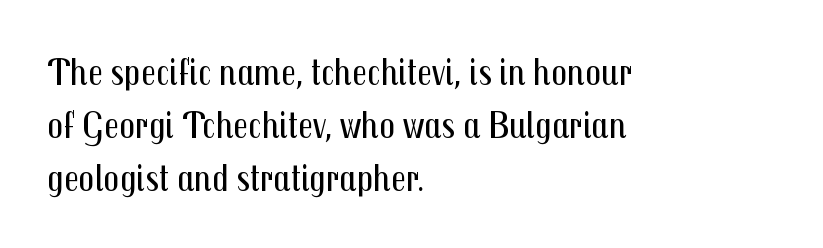
{"serif": "no", "italic": "no", "bold": "no", "weight": "regular", "width": "condensed", "stroke_contrast": "medium", "x_height": "medium", "monospaced": "no", "underline": "no", "align": "left", "line_spacing": "normal", "line_spacing_ratio": 1.36, "letter_spacing": "normal", "letter_spacing_em": 0.0, "glyph_px": 39}
